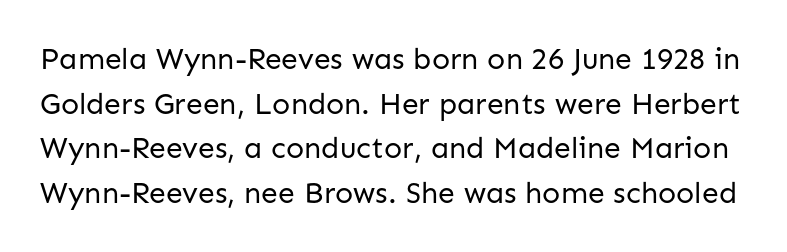
Q: Is the text bold? A: No.
Q: Is the text italic (slanted)? A: No, it is upright.
Q: Is the typeface a serif or a sans-serif typeface? A: Sans-serif.
Q: Is the text underlined? A: No.
Q: Is the spacing between letters normal or unusually wide? A: Normal.
Q: Is the spacing between lines tight, normal or loose? A: Normal.
Q: Width (condensed, normal, or wide)? A: Normal.
Q: Stroke contrast? A: Low.
Q: x-height? A: Medium.
Q: Monospaced? A: No.
